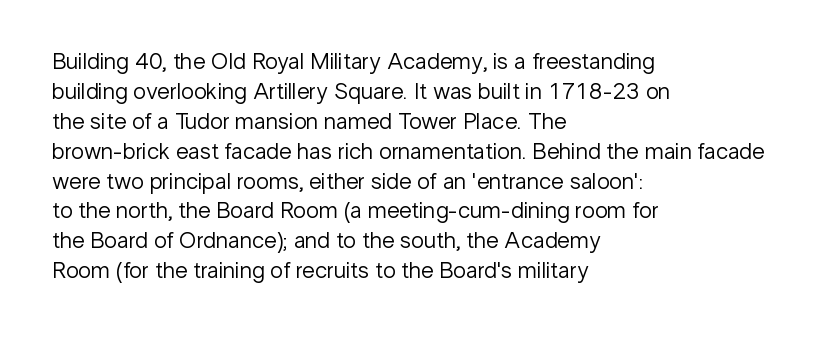
The image shows 23 px text type, upright; set left-aligned, normal line spacing (1.3x), normal letter spacing, not underlined.
